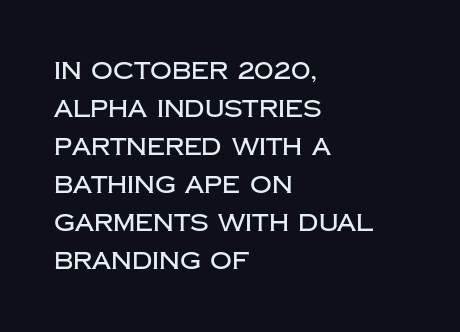
The specimen omits any rule beneath the text block's lines. Alignment: flush left. Italic? Not at all — the glyphs are vertical. The lines sit at an ordinary, default distance from one another. You could call the tracking neutral — neither tight nor loose.
